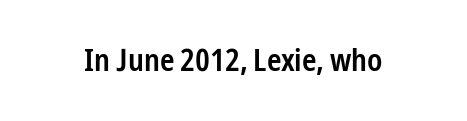
Here the designer chose a conventional face with non-uniform glyph widths. A typesetter would call this zero additional tracking. The font is running at a semibold setting, under full bold. Rule under the text: the space is simply empty. Quick note: not italic, upright.
